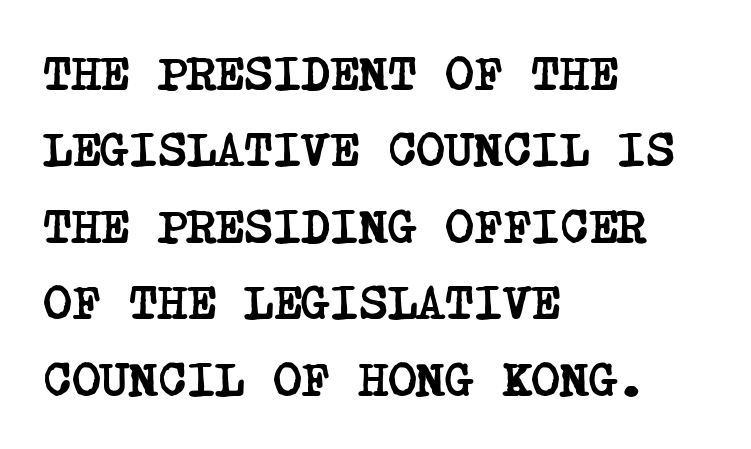
{"serif": "yes", "bold": "yes", "weight": "semibold", "width": "condensed", "stroke_contrast": "low", "x_height": "large", "underline": "no", "align": "left", "line_spacing": "normal", "line_spacing_ratio": 1.56, "letter_spacing": "normal", "letter_spacing_em": 0.0, "glyph_px": 49}
